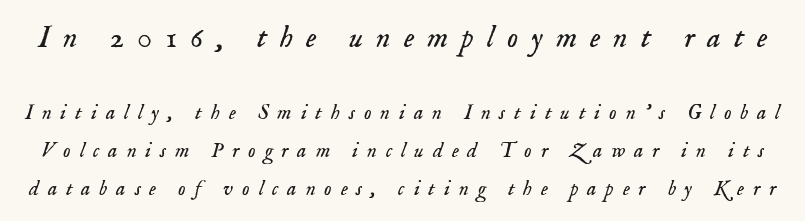
The image shows 31 px light serif type, italic (leaning right); set line spacing 1.81x, unusually wide letter spacing (+0.42 em), not underlined; the first (top) block is 1.48x larger; low stroke contrast and a small x-height.
